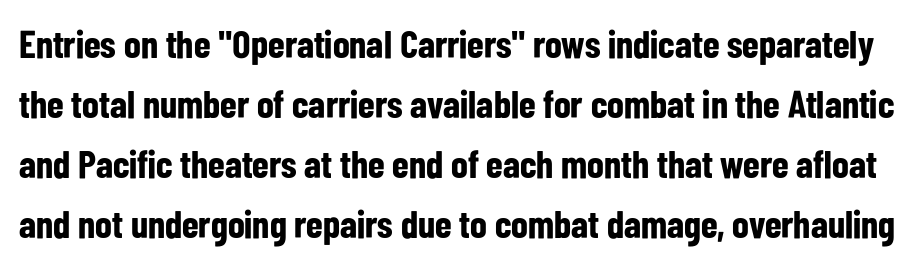
The image shows 39 px bold, condensed sans-serif type, upright; set normal line spacing (1.54x), normal letter spacing, not underlined; low stroke contrast and a medium x-height.
